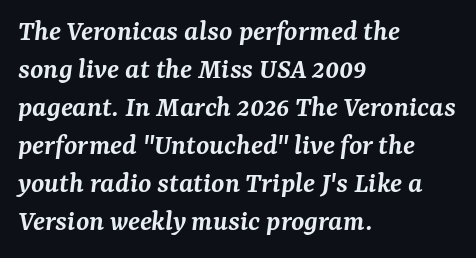
The letters advance in unequal steps, a hallmark of proportional type. Are there feet on the stems? There are — it's a serif. Underlining? Definitely not there. If you measured baseline to baseline, you'd find a middling distance. Quick note: italic.
